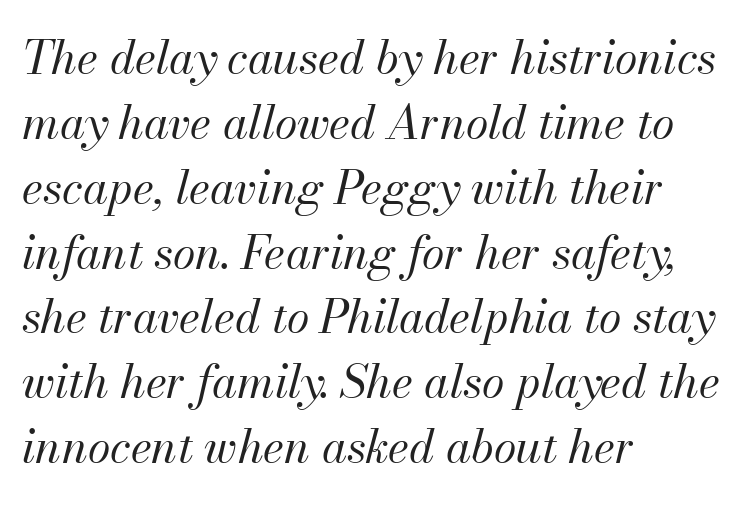
The image shows 46 px regular-weight type, italic (leaning right); set left-aligned, normal line spacing (1.41x), normal letter spacing, not underlined; medium stroke contrast and a small x-height.
